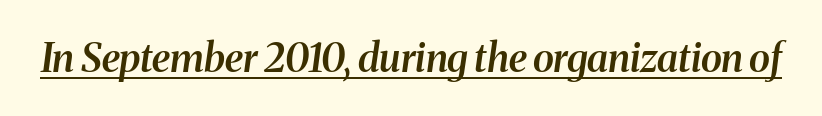
The passage shown is typeset with a serif family. This sample carries an underscore along the baseline area. Letter spacing: default. The face used here is proportionally spaced, like ordinary book or web type.
